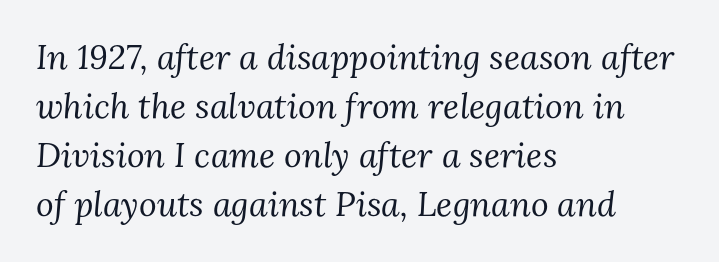
Q: Is the text bold? A: No.
Q: Is the text italic (slanted)? A: Yes, it leans right by about 3 degrees.
Q: Is the typeface a serif or a sans-serif typeface? A: Serif.
Q: Is the text underlined? A: No.
Q: How is the paragraph aligned? A: Left-aligned.
Q: Is the spacing between letters normal or unusually wide? A: Normal.
Q: Is the spacing between lines tight, normal or loose? A: Normal.
Q: Width (condensed, normal, or wide)? A: Normal.
Q: Stroke contrast? A: Medium.
Q: x-height? A: Medium.
Q: Monospaced? A: No.
